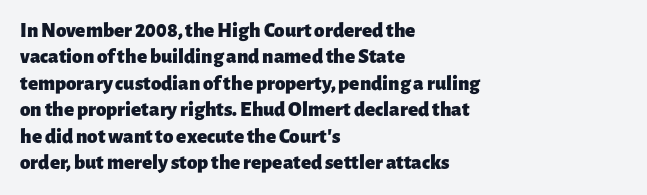
The image shows 21 px bold type, upright; set left-aligned, normal line spacing (1.26x), normal letter spacing, not underlined.
